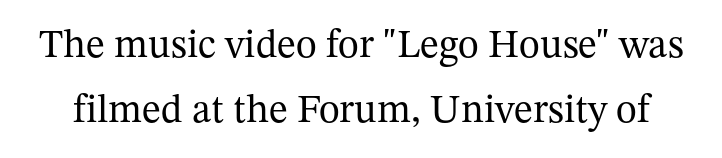
Q: Is the text bold? A: No.
Q: Is the text italic (slanted)? A: No, it is upright.
Q: Is the typeface a serif or a sans-serif typeface? A: Serif.
Q: Is the text underlined? A: No.
Q: Is the spacing between letters normal or unusually wide? A: Normal.
Q: Is the spacing between lines tight, normal or loose? A: Normal.
Q: Width (condensed, normal, or wide)? A: Normal.
Q: Stroke contrast? A: Medium.
Q: x-height? A: Medium.
Q: Monospaced? A: No.
